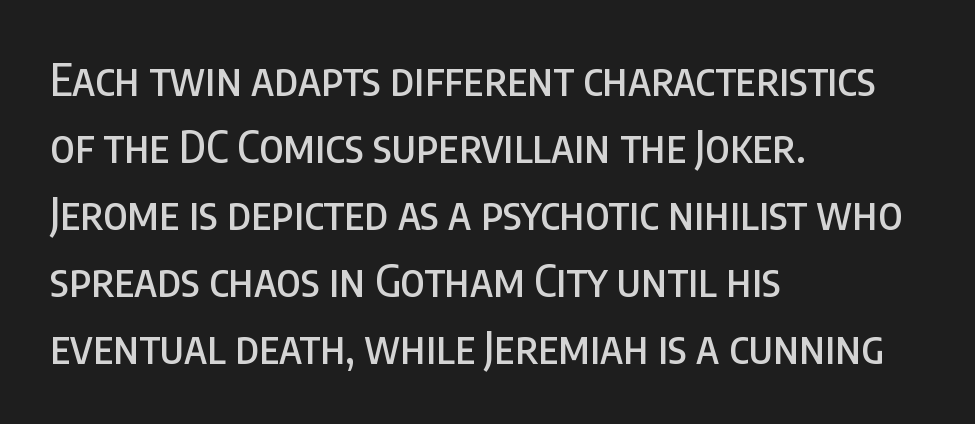
The image shows 44 px condensed sans-serif type, upright; set left-aligned, normal line spacing (1.52x), normal letter spacing, not underlined; low stroke contrast and a large x-height.
